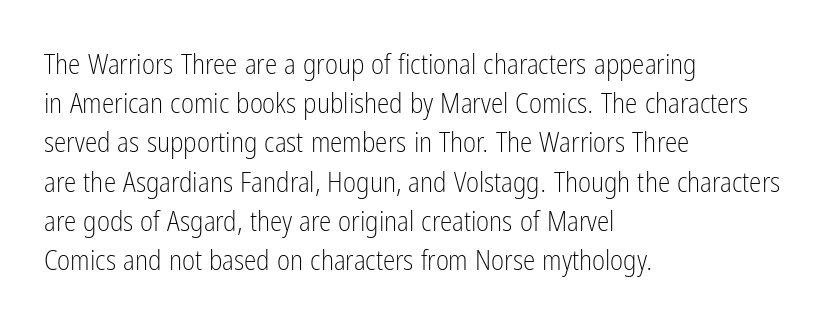
Nobody drew a line under any word here. You could not count columns in this text — the font is proportionally spaced. You can tell it's not italic because the verticals are truly vertical. The compositor pushed each line to the left boundary.
